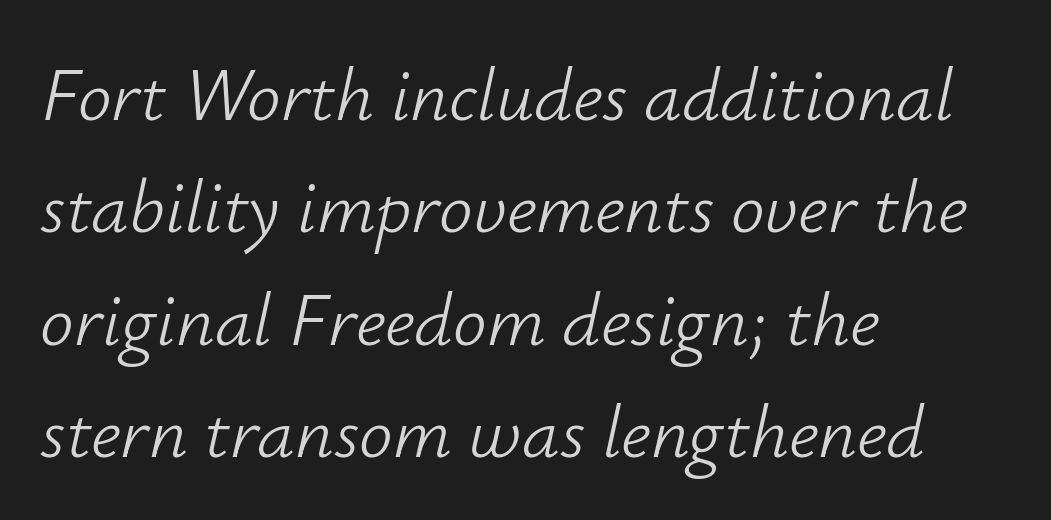
The image shows 75 px light type, italic (leaning right); set left-aligned, normal line spacing (1.5x), normal letter spacing, not underlined; low stroke contrast and a small x-height.
